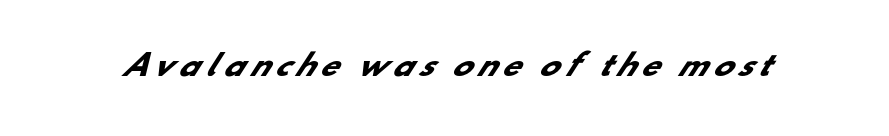
{"serif": "no", "bold": "yes", "weight": "heavy", "width": "normal", "stroke_contrast": "low", "x_height": "small", "monospaced": "no", "underline": "no", "letter_spacing": "wide", "letter_spacing_em": 0.2, "glyph_px": 29}
